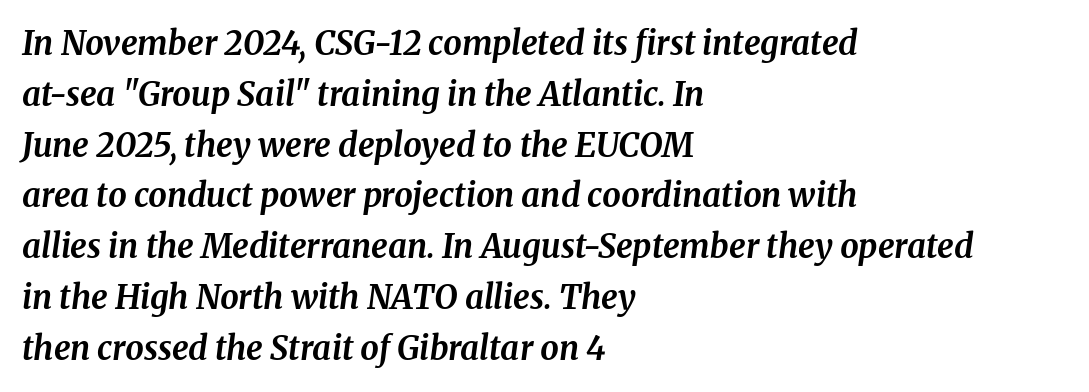
Typesetter's note: full bold, strokes at maximum text heaviness. The compositor pushed each line to the left boundary. You can tell from the footed stems that serif type was used. A normal amount of white space separates one row of letters from the next.
